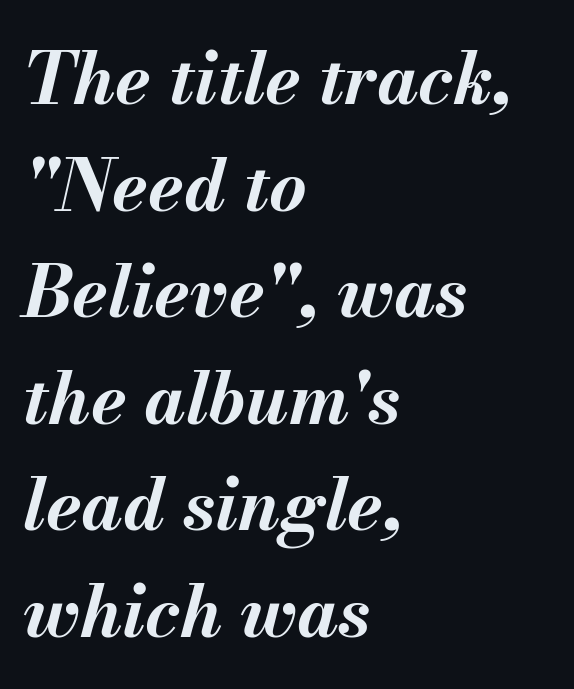
The image shows 72 px bold type, italic (leaning right); set left-aligned, normal line spacing (1.48x), normal letter spacing, not underlined; medium stroke contrast and a small x-height.
